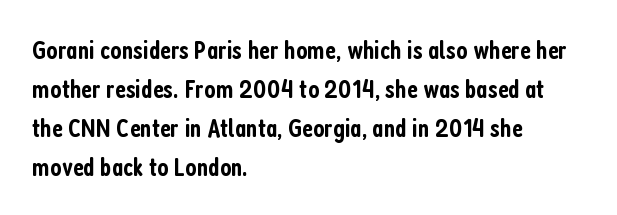
{"italic": "no", "bold": "semi", "underline": "no", "align": "left", "line_spacing": "normal", "line_spacing_ratio": 1.44, "letter_spacing": "normal", "letter_spacing_em": 0.0, "glyph_px": 27}
